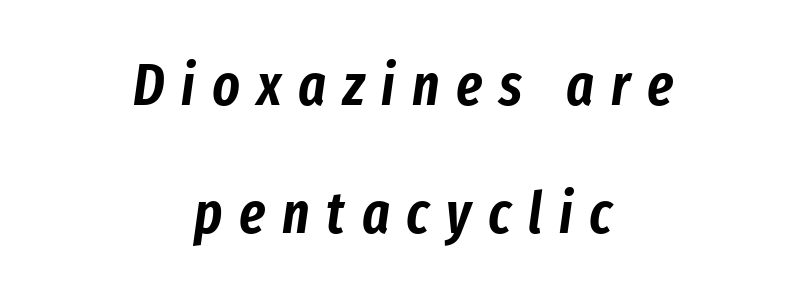
The image shows 58 px condensed type, italic (leaning right); set centered, loose line spacing (2.2x), unusually wide letter spacing (+0.29 em), not underlined; low stroke contrast and a medium x-height.
